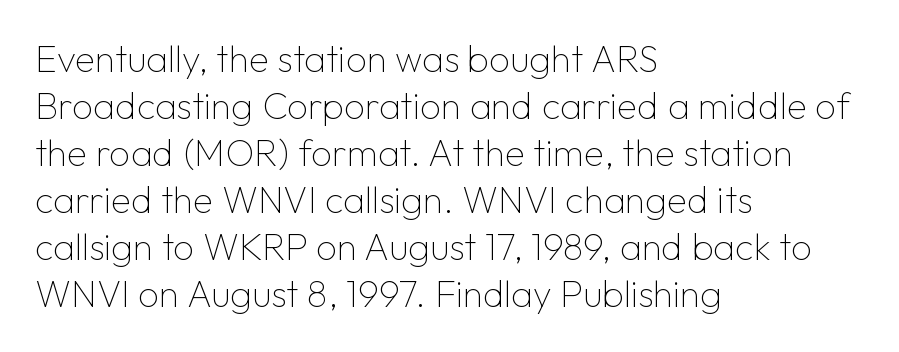
Q: Is the text bold? A: No.
Q: Is the text italic (slanted)? A: No, it is upright.
Q: Is the typeface a serif or a sans-serif typeface? A: Sans-serif.
Q: Is the text underlined? A: No.
Q: How is the paragraph aligned? A: Left-aligned.
Q: Is the spacing between letters normal or unusually wide? A: Normal.
Q: Is the spacing between lines tight, normal or loose? A: Normal.
Q: Width (condensed, normal, or wide)? A: Normal.
Q: Stroke contrast? A: Low.
Q: x-height? A: Medium.
Q: Monospaced? A: No.
